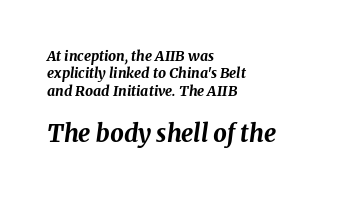
{"italic": "yes", "lean": "right", "slant_degrees": 8, "bold": "yes", "underline": "no", "align": "left", "line_spacing_ratio": 1.24, "letter_spacing": "normal", "letter_spacing_em": 0.0, "larger_block": "second", "size_ratio": 1.71, "glyph_px": 24}
